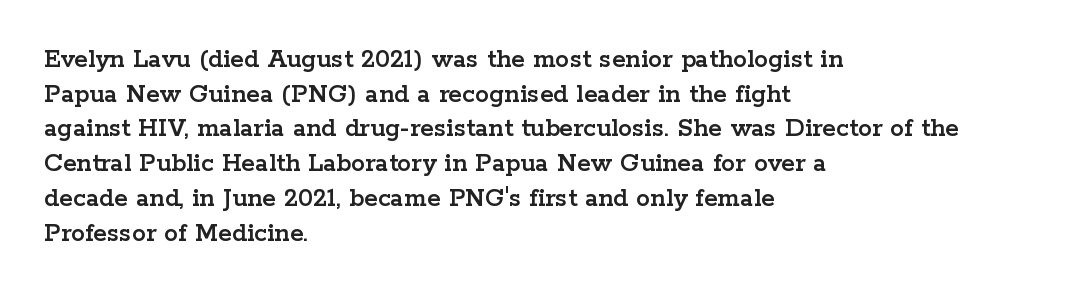
Characters follow at the spacing the type designer built in. Descender tails drop into unmarked territory. Notice how the stems are strictly vertical — no italics here. The rendering uses natural spacing where letterforms have individual widths. Is this a sans? No — the strokes have serifs. These lines stack with their left ends in a neat column.
